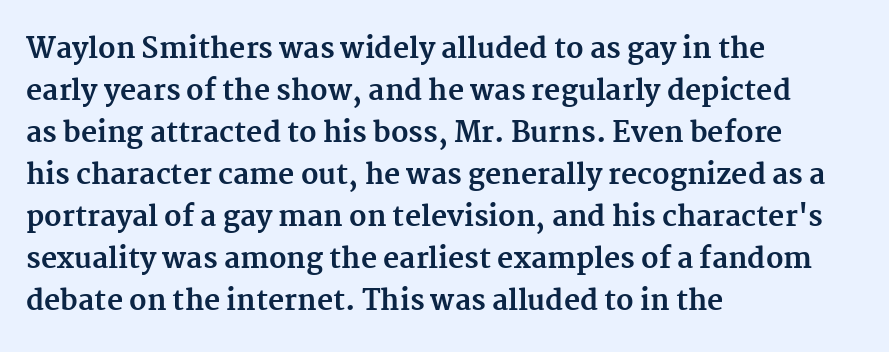
The image shows 28 px bold serif type, upright; set left-aligned, normal line spacing (1.5x), normal letter spacing, not underlined; medium stroke contrast and a medium x-height.
